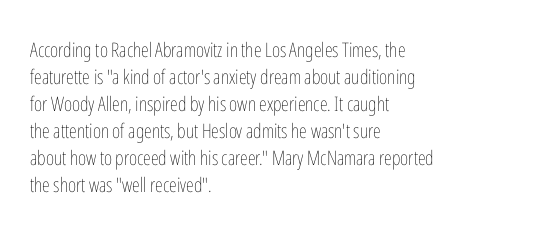
{"italic": "no", "bold": "no", "underline": "no", "align": "left", "line_spacing": "normal", "line_spacing_ratio": 1.35, "letter_spacing": "normal", "letter_spacing_em": 0.0, "glyph_px": 20}
